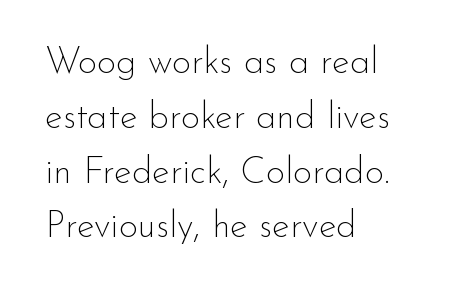
Q: Is the text bold? A: No.
Q: Is the text italic (slanted)? A: No, it is upright.
Q: Is the typeface a serif or a sans-serif typeface? A: Sans-serif.
Q: Is the text underlined? A: No.
Q: How is the paragraph aligned? A: Left-aligned.
Q: Is the spacing between letters normal or unusually wide? A: Normal.
Q: Is the spacing between lines tight, normal or loose? A: Normal.
Q: Width (condensed, normal, or wide)? A: Normal.
Q: Stroke contrast? A: Low.
Q: x-height? A: Small.
Q: Monospaced? A: No.
